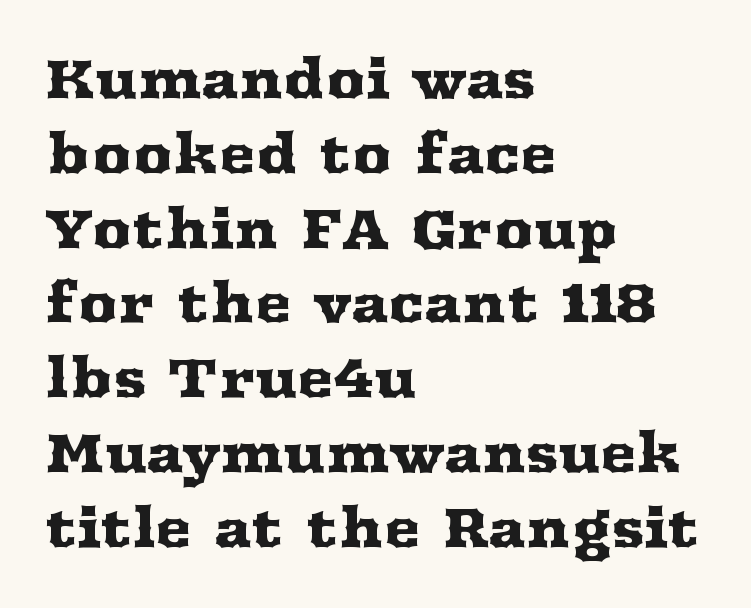
{"serif": "yes", "italic": "no", "width": "wide", "stroke_contrast": "medium", "x_height": "medium", "monospaced": "no", "underline": "no", "align": "left", "line_spacing": "normal", "line_spacing_ratio": 1.36, "letter_spacing": "normal", "letter_spacing_em": 0.0, "glyph_px": 55}
